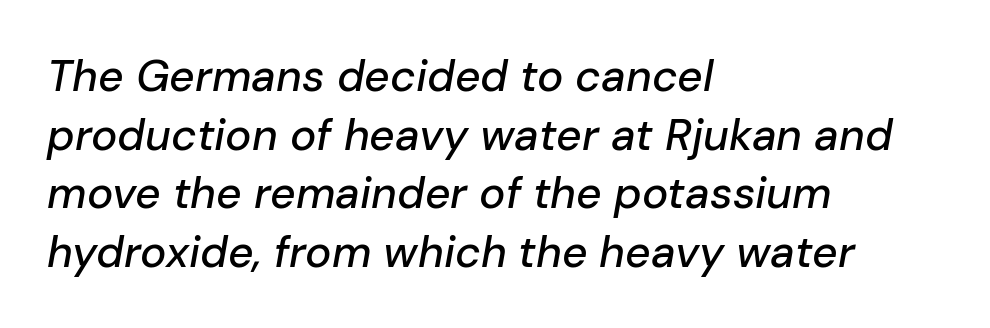
A typesetter would call this leading conventional body-copy spacing. The words here are not underlined. The rendering anchors every line to the left-hand side. If you drew a line through each stem, it would be angled. Character widths vary here, with narrow letters taking less room than wide ones. Here the glyphs are tracked normally, forming tight word shapes.
